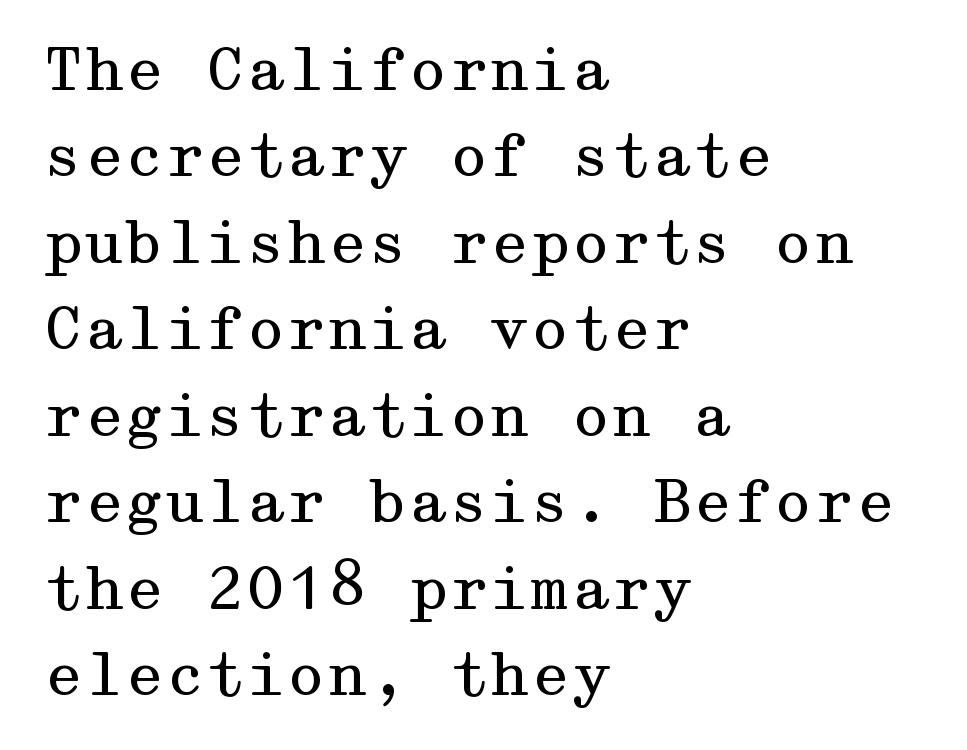
The image shows 58 px regular-weight, wide serif type, upright; set left-aligned, normal line spacing (1.49x), normal letter spacing, not underlined; medium stroke contrast and a medium x-height.
